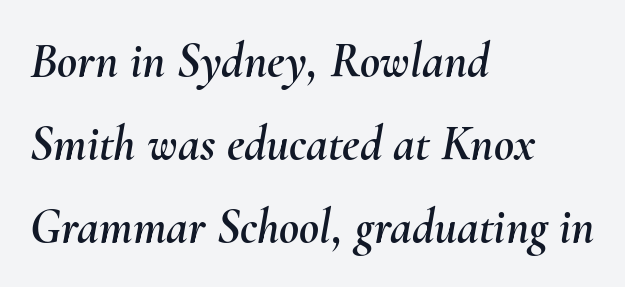
Q: Is the text italic (slanted)? A: Yes, it leans right by about 10 degrees.
Q: Is the text underlined? A: No.
Q: How is the paragraph aligned? A: Left-aligned.
Q: Is the spacing between letters normal or unusually wide? A: Normal.
Q: Is the spacing between lines tight, normal or loose? A: Normal.
Q: Width (condensed, normal, or wide)? A: Normal.
Q: Stroke contrast? A: Medium.
Q: x-height? A: Small.
Q: Monospaced? A: No.
